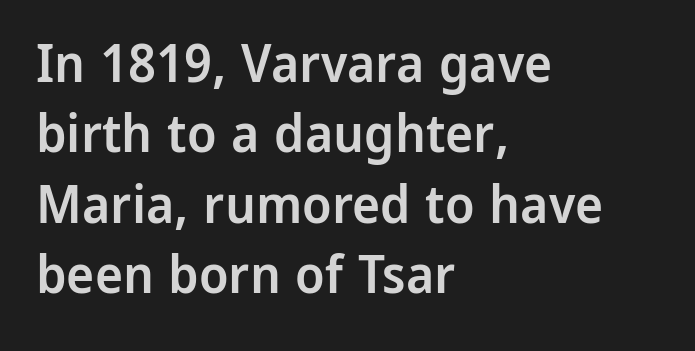
Casual observation: everything's shoved over to the left. When letters stand straight like this, we call the style roman or upright. Honestly, the row spacing looks completely unremarkable. This sample uses plain, unmodified letter spacing. The typesetting leans somewhat heavy: a semibold.
